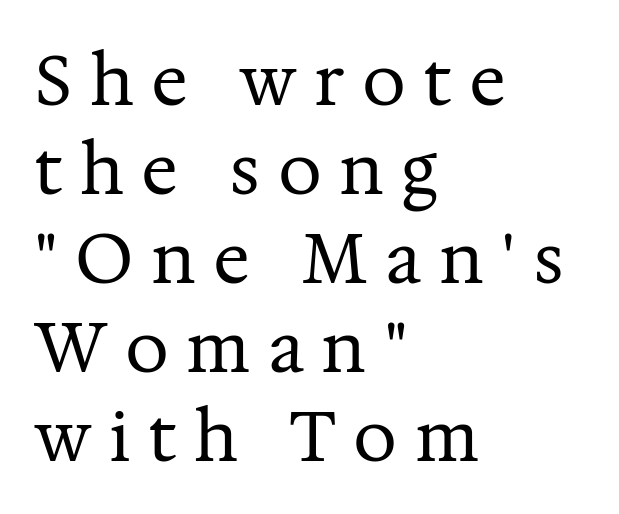
Bare-footed words on every line. Vertical spacing — default. The paragraph shown leans on its left margin. Check where the strokes stop: tiny serifs finish them off.
